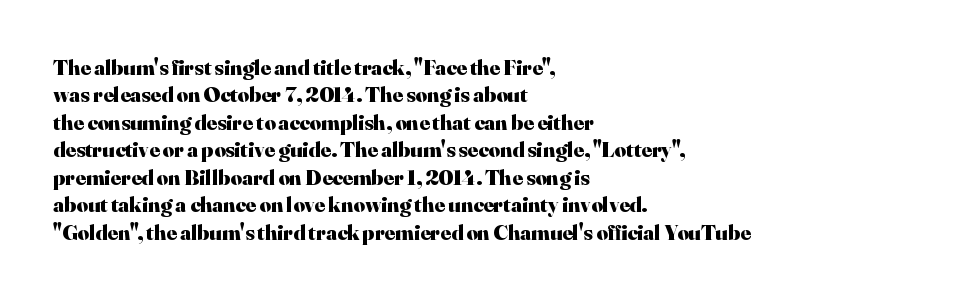
Q: Is the text bold? A: Yes.
Q: Is the text italic (slanted)? A: No, it is upright.
Q: Is the text underlined? A: No.
Q: How is the paragraph aligned? A: Left-aligned.
Q: Is the spacing between letters normal or unusually wide? A: Normal.
Q: Is the spacing between lines tight, normal or loose? A: Normal.
